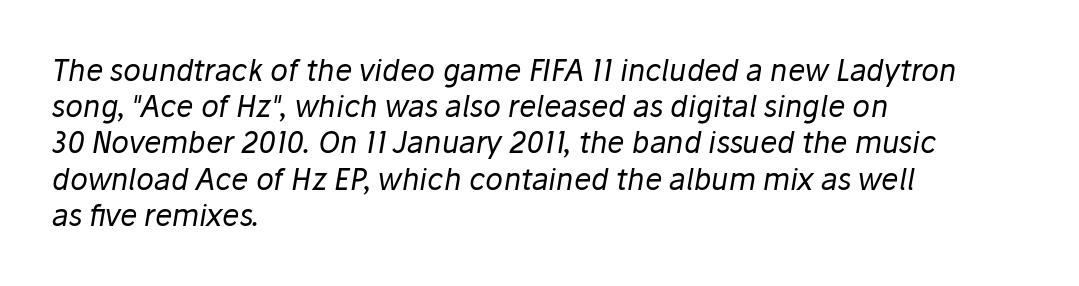
Q: Is the text bold? A: No.
Q: Is the text italic (slanted)? A: Yes, it leans right by about 10 degrees.
Q: Is the text underlined? A: No.
Q: How is the paragraph aligned? A: Left-aligned.
Q: Is the spacing between letters normal or unusually wide? A: Normal.
Q: Is the spacing between lines tight, normal or loose? A: Normal.
Q: Width (condensed, normal, or wide)? A: Normal.
Q: Stroke contrast? A: Low.
Q: x-height? A: Medium.
Q: Monospaced? A: No.
